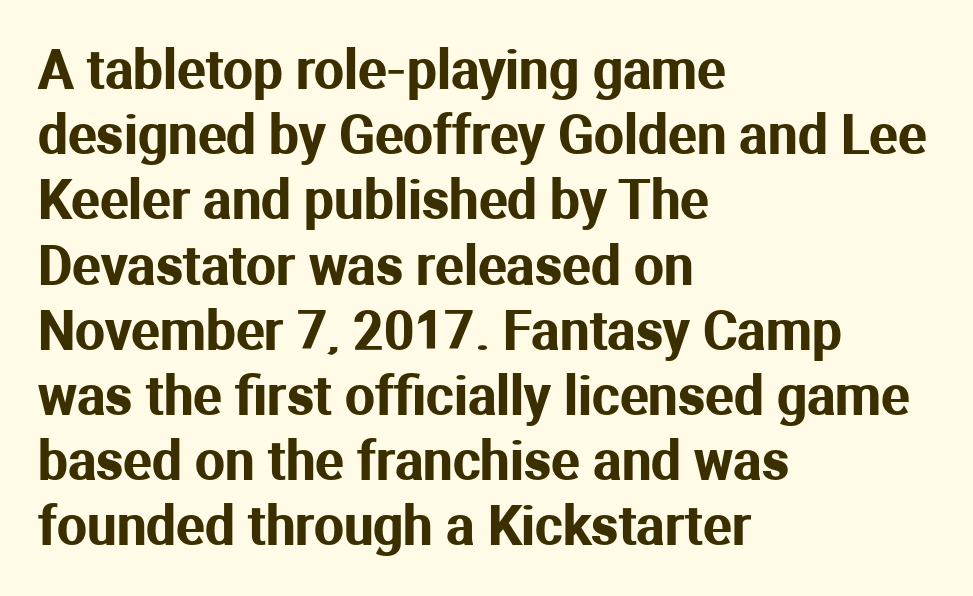
Q: Is the text italic (slanted)? A: No, it is upright.
Q: Is the typeface a serif or a sans-serif typeface? A: Sans-serif.
Q: Is the text underlined? A: No.
Q: How is the paragraph aligned? A: Left-aligned.
Q: Is the spacing between letters normal or unusually wide? A: Normal.
Q: Width (condensed, normal, or wide)? A: Normal.
Q: Stroke contrast? A: Medium.
Q: x-height? A: Medium.
Q: Monospaced? A: No.
